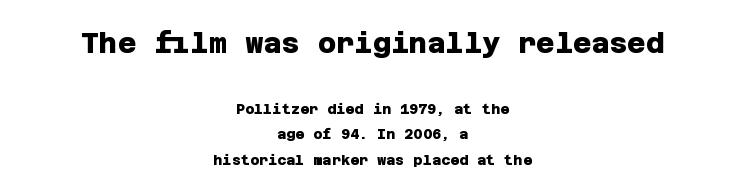
Typesetter's note — upper block bumped up in size, lower block left smaller. Words float on clear page, feet unadorned. Standard letterfit; no display-style spreading of the glyphs. Is the type bold? Yes — the strokes are clearly thick and heavy.
